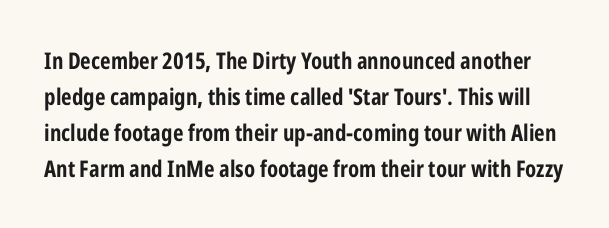
{"italic": "no", "bold": "yes", "underline": "no", "line_spacing": "normal", "line_spacing_ratio": 1.56, "letter_spacing": "normal", "letter_spacing_em": 0.0, "glyph_px": 23}
